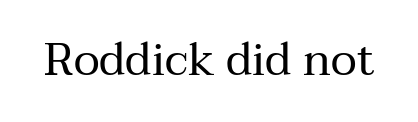
The image shows 45 px regular-weight serif type, upright; set normal letter spacing, not underlined; medium stroke contrast and a medium x-height.
